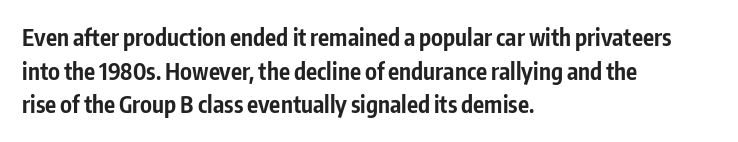
Q: Is the text bold? A: Yes.
Q: Is the text italic (slanted)? A: No, it is upright.
Q: Is the text underlined? A: No.
Q: How is the paragraph aligned? A: Left-aligned.
Q: Is the spacing between letters normal or unusually wide? A: Normal.
Q: Is the spacing between lines tight, normal or loose? A: Normal.
